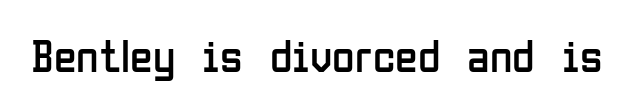
Letters rest on an invisible, unmarked baseline. Ascenders rise straight up at ninety degrees. Character widths vary here, with narrow letters taking less room than wide ones. Short note: letters normally spaced.
